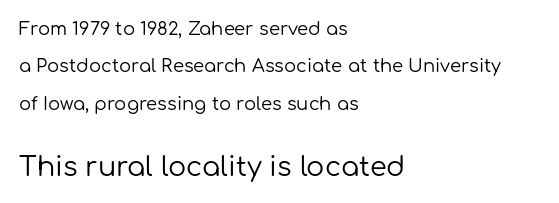
Q: Is the text bold? A: No.
Q: Is the text italic (slanted)? A: No, it is upright.
Q: Is the text underlined? A: No.
Q: How is the paragraph aligned? A: Left-aligned.
Q: Is the spacing between letters normal or unusually wide? A: Normal.
Q: Is the spacing between lines tight, normal or loose? A: Loose.
Q: Which block of text is set in a larger size, the first (top) or the second (bottom)? A: The second (bottom) one.
